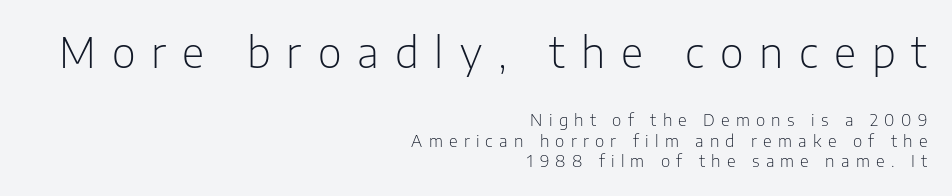
{"serif": "no", "italic": "no", "bold": "no", "weight": "light", "width": "normal", "stroke_contrast": "low", "x_height": "medium", "monospaced": "no", "underline": "no", "align": "right", "line_spacing": "normal", "line_spacing_ratio": 1.26, "letter_spacing": "wide", "letter_spacing_em": 0.39, "larger_block": "first", "size_ratio": 2.56, "glyph_px": 41}
